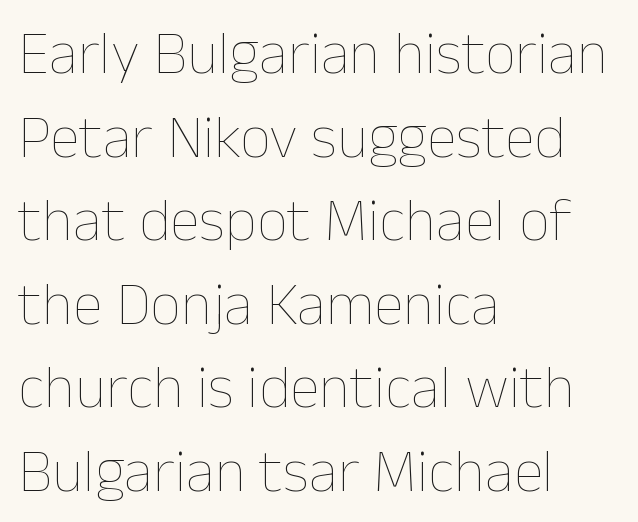
Q: Is the text bold? A: No.
Q: Is the text italic (slanted)? A: No, it is upright.
Q: Is the text underlined? A: No.
Q: How is the paragraph aligned? A: Left-aligned.
Q: Is the spacing between letters normal or unusually wide? A: Normal.
Q: Is the spacing between lines tight, normal or loose? A: Normal.
Q: Width (condensed, normal, or wide)? A: Normal.
Q: Stroke contrast? A: Low.
Q: x-height? A: Medium.
Q: Monospaced? A: No.
